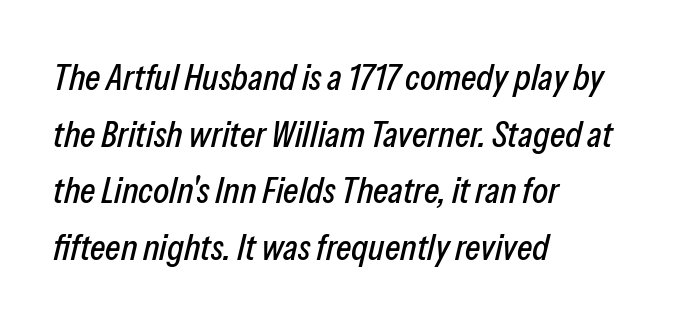
{"italic": "yes", "lean": "right", "slant_degrees": 13, "width": "condensed", "stroke_contrast": "low", "x_height": "medium", "monospaced": "no", "underline": "no", "align": "left", "line_spacing": "normal", "line_spacing_ratio": 1.53, "letter_spacing": "normal", "letter_spacing_em": 0.0, "glyph_px": 37}
